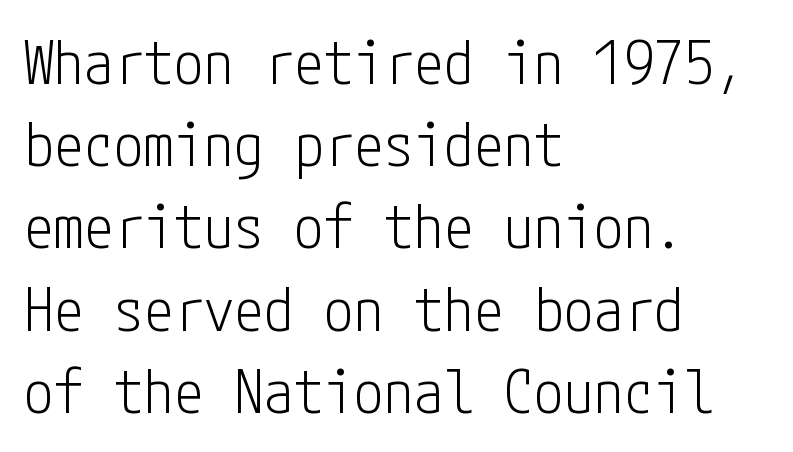
Q: Is the text bold? A: No.
Q: Is the text italic (slanted)? A: No, it is upright.
Q: Is the typeface a serif or a sans-serif typeface? A: Sans-serif.
Q: Is the text underlined? A: No.
Q: How is the paragraph aligned? A: Left-aligned.
Q: Is the spacing between letters normal or unusually wide? A: Normal.
Q: Is the spacing between lines tight, normal or loose? A: Normal.
Q: Width (condensed, normal, or wide)? A: Condensed.
Q: Stroke contrast? A: Low.
Q: x-height? A: Medium.
